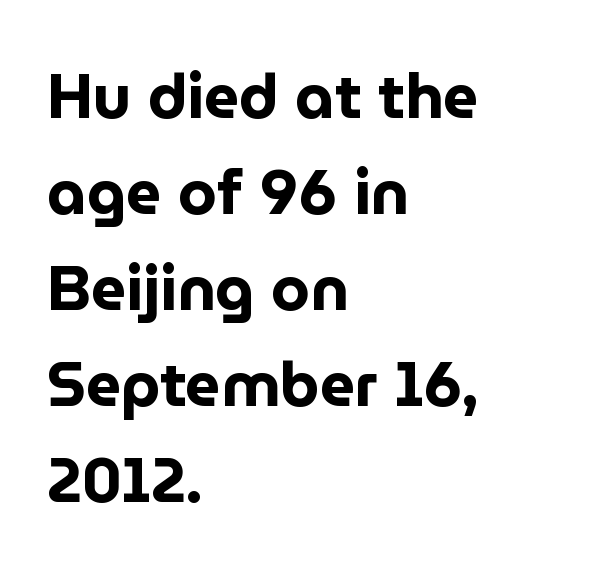
{"serif": "no", "italic": "no", "bold": "yes", "weight": "bold", "width": "normal", "stroke_contrast": "low", "x_height": "medium", "monospaced": "no", "underline": "no", "align": "left", "line_spacing": "normal", "line_spacing_ratio": 1.55, "letter_spacing": "normal", "letter_spacing_em": 0.0, "glyph_px": 62}
